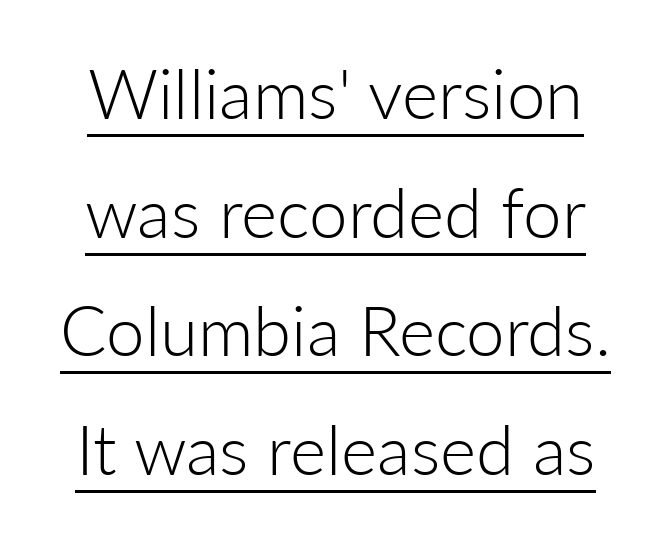
The image shows 69 px light sans-serif type, upright; set line spacing 1.72x, normal letter spacing, underlined; low stroke contrast and a medium x-height.
